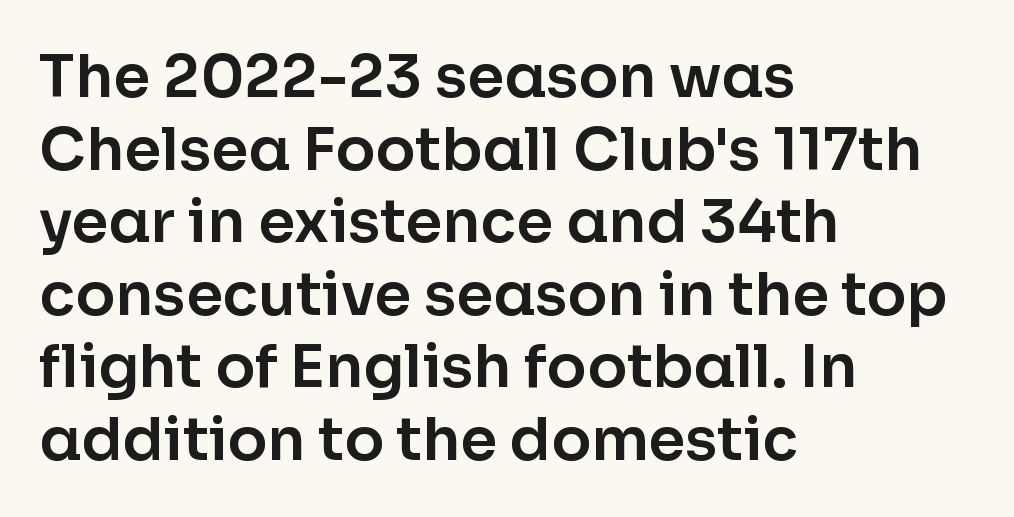
{"serif": "no", "italic": "no", "width": "normal", "stroke_contrast": "low", "x_height": "medium", "monospaced": "no", "underline": "no", "align": "left", "line_spacing_ratio": 1.23, "letter_spacing": "normal", "letter_spacing_em": 0.0, "glyph_px": 59}
